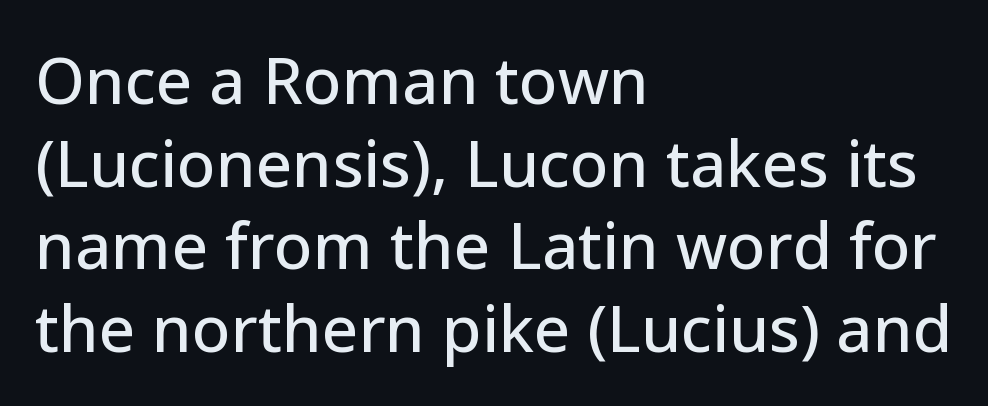
{"serif": "no", "italic": "no", "width": "normal", "stroke_contrast": "low", "x_height": "medium", "monospaced": "no", "underline": "no", "align": "left", "line_spacing": "normal", "line_spacing_ratio": 1.29, "letter_spacing": "normal", "letter_spacing_em": 0.0, "glyph_px": 64}
